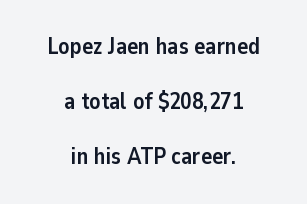
Characters follow at the spacing the type designer built in. In CSS terms this would be text-align: center. If you drew a line through each stem, it would be perfectly vertical. Bold? Absolutely — the strokes are thick and heavy. If you measured baseline to baseline, you'd find a long distance. The gap between lines stays unmarked.
